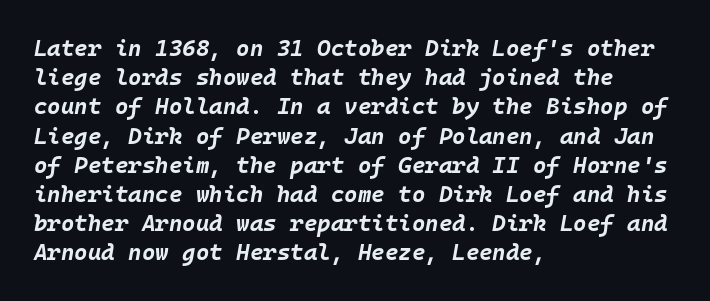
An italicized treatment has been applied to the whole sample. The letters are bold, with thick, heavy strokes. The foot of each line stays bare and open. Interline gaps are of average width in this sample. Here the glyphs are tracked normally, forming tight word shapes.
